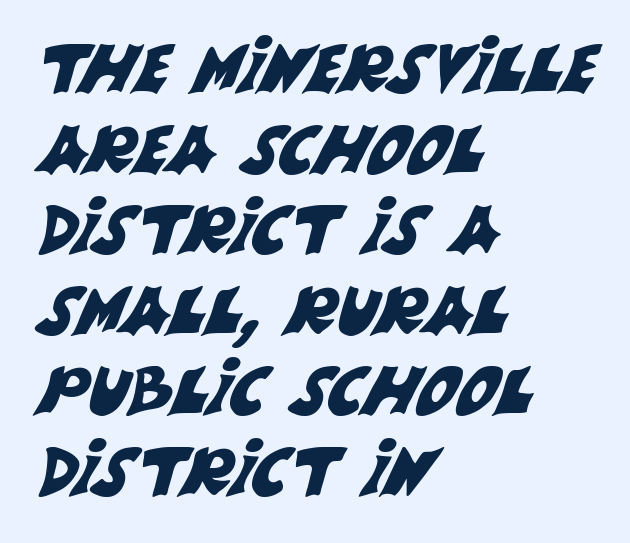
Q: Is the typeface a serif or a sans-serif typeface? A: Sans-serif.
Q: Is the text underlined? A: No.
Q: How is the paragraph aligned? A: Left-aligned.
Q: Is the spacing between letters normal or unusually wide? A: Normal.
Q: Width (condensed, normal, or wide)? A: Normal.
Q: Stroke contrast? A: Medium.
Q: x-height? A: Large.
Q: Monospaced? A: No.
